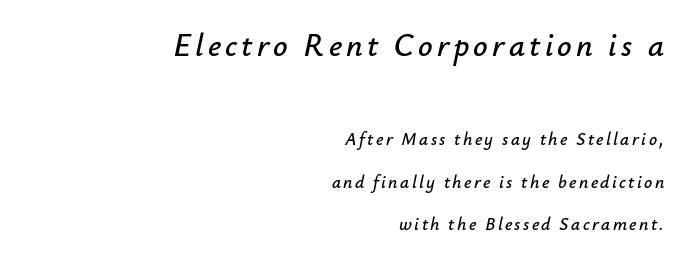
Q: Is the text italic (slanted)? A: Yes, it leans right by about 12 degrees.
Q: Is the text underlined? A: No.
Q: How is the paragraph aligned? A: Right-aligned.
Q: Is the spacing between lines tight, normal or loose? A: Loose.
Q: Which block of text is set in a larger size, the first (top) or the second (bottom)? A: The first (top) one.
Q: Width (condensed, normal, or wide)? A: Normal.
Q: Stroke contrast? A: Low.
Q: x-height? A: Small.
Q: Monospaced? A: No.
